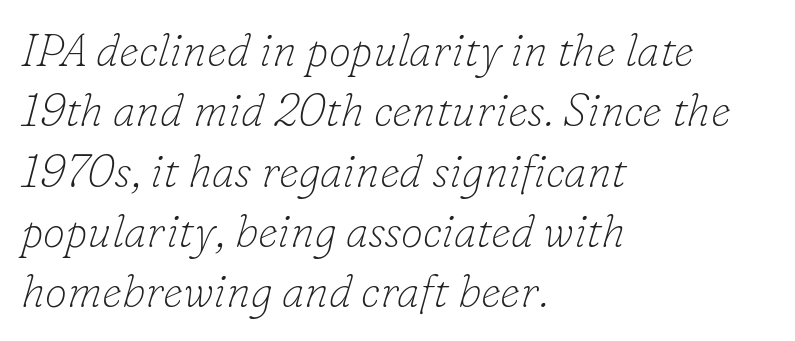
Q: Is the text bold? A: No.
Q: Is the text italic (slanted)? A: Yes, it leans right by about 16 degrees.
Q: Is the typeface a serif or a sans-serif typeface? A: Serif.
Q: Is the text underlined? A: No.
Q: How is the paragraph aligned? A: Left-aligned.
Q: Is the spacing between letters normal or unusually wide? A: Normal.
Q: Is the spacing between lines tight, normal or loose? A: Normal.
Q: Width (condensed, normal, or wide)? A: Normal.
Q: Stroke contrast? A: Low.
Q: x-height? A: Small.
Q: Monospaced? A: No.
